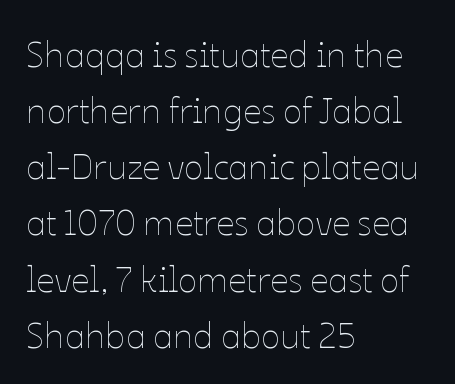
Q: Is the text bold? A: No.
Q: Is the text italic (slanted)? A: No, it is upright.
Q: Is the text underlined? A: No.
Q: How is the paragraph aligned? A: Left-aligned.
Q: Is the spacing between letters normal or unusually wide? A: Normal.
Q: Is the spacing between lines tight, normal or loose? A: Normal.
Q: Width (condensed, normal, or wide)? A: Normal.
Q: Stroke contrast? A: Low.
Q: x-height? A: Medium.
Q: Monospaced? A: No.
